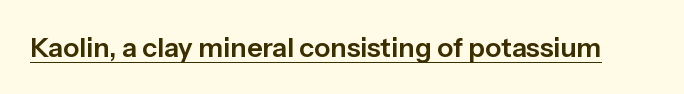
Q: Is the text italic (slanted)? A: No, it is upright.
Q: Is the text underlined? A: Yes.
Q: Is the spacing between letters normal or unusually wide? A: Normal.
